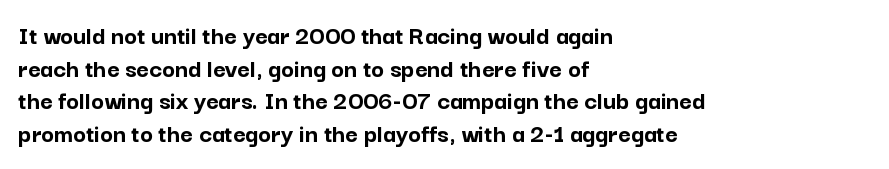
The image shows 27 px bold type, upright; set left-aligned, line spacing 1.21x, normal letter spacing, not underlined.
